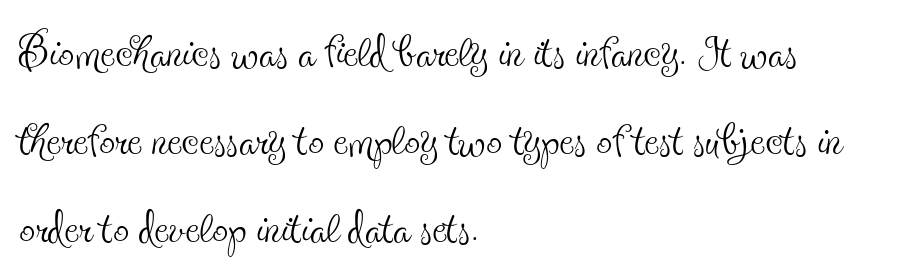
{"serif": "yes", "bold": "no", "weight": "thin", "width": "condensed", "x_height": "small", "monospaced": "no", "underline": "no", "align": "left", "line_spacing": "normal", "line_spacing_ratio": 1.4, "letter_spacing": "normal", "letter_spacing_em": 0.0, "glyph_px": 63}
